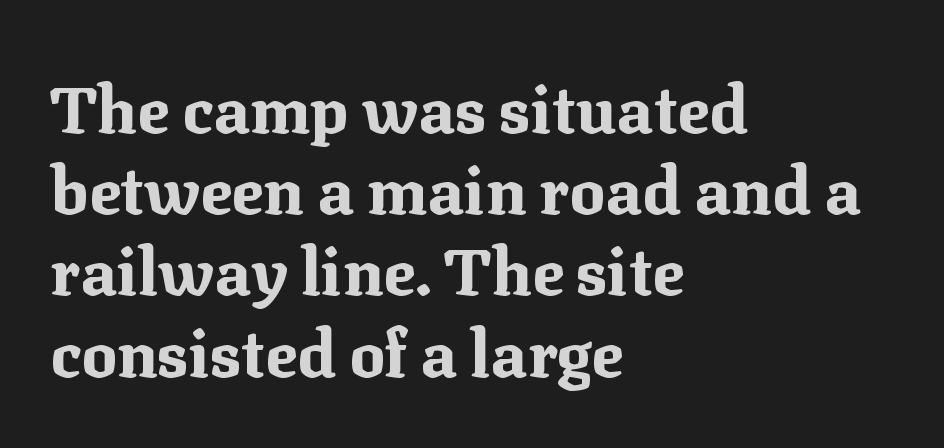
What stands out about the letter spacing? Nothing — it is the standard amount. The space directly below the letters is spotless. The letters carry serifs — small finishing strokes at the ends of their stems. The characters look thick and weighty, a clear bold.
